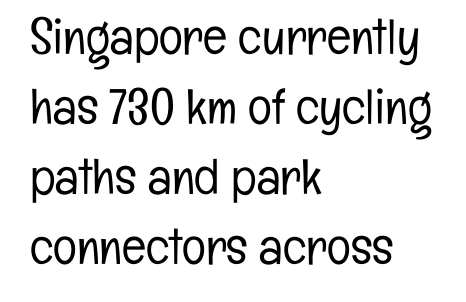
The image shows 50 px light, condensed sans-serif type, upright; set left-aligned, normal line spacing (1.4x), normal letter spacing, not underlined; low stroke contrast and a medium x-height.
